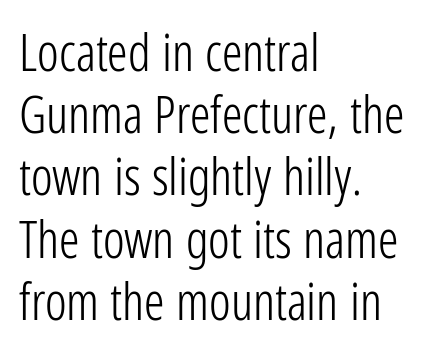
{"serif": "no", "italic": "no", "bold": "no", "weight": "light", "width": "condensed", "stroke_contrast": "low", "x_height": "medium", "monospaced": "no", "underline": "no", "align": "left", "line_spacing_ratio": 1.22, "letter_spacing": "normal", "letter_spacing_em": 0.0, "glyph_px": 51}
